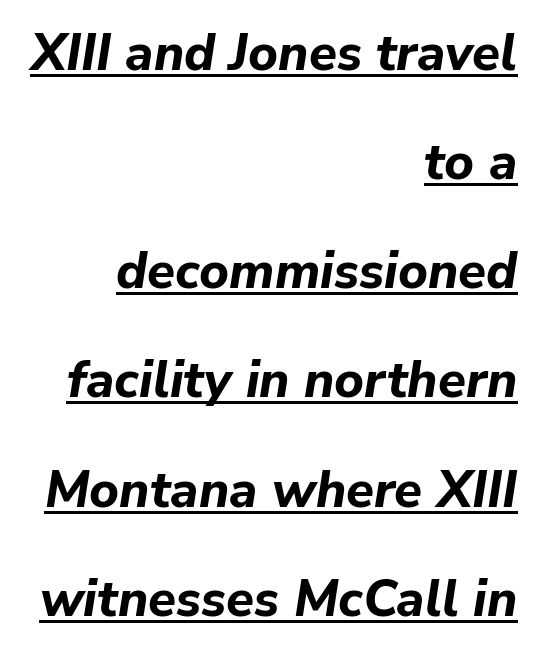
{"italic": "yes", "lean": "right", "slant_degrees": 9, "bold": "yes", "weight": "bold", "width": "normal", "stroke_contrast": "low", "x_height": "medium", "monospaced": "no", "underline": "yes", "align": "right", "line_spacing": "loose", "line_spacing_ratio": 2.14, "letter_spacing": "normal", "letter_spacing_em": 0.0, "glyph_px": 51}
